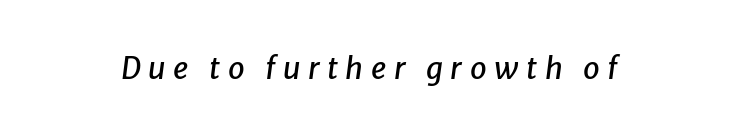
Short note: letters widely spaced. The passage shown leans; its letterforms are oblique. Quick note: underline off. Character widths vary here, with narrow letters taking less room than wide ones.
